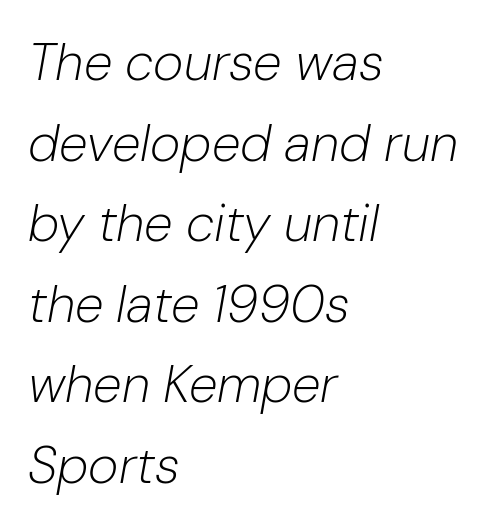
Q: Is the text bold? A: No.
Q: Is the text italic (slanted)? A: Yes, it leans right by about 10 degrees.
Q: Is the text underlined? A: No.
Q: How is the paragraph aligned? A: Left-aligned.
Q: Is the spacing between letters normal or unusually wide? A: Normal.
Q: Is the spacing between lines tight, normal or loose? A: Normal.
Q: Width (condensed, normal, or wide)? A: Normal.
Q: Stroke contrast? A: Low.
Q: x-height? A: Medium.
Q: Monospaced? A: No.
